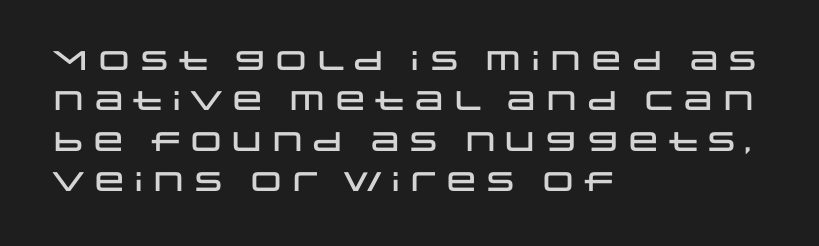
Q: Is the text italic (slanted)? A: No, it is upright.
Q: Is the text underlined? A: No.
Q: How is the paragraph aligned? A: Left-aligned.
Q: Is the spacing between letters normal or unusually wide? A: Normal.
Q: Is the spacing between lines tight, normal or loose? A: Normal.
